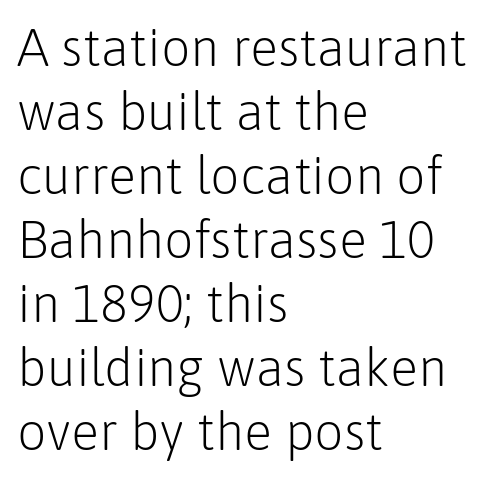
The passage shown is typeset with a sans-serif family. Caption: face not bold, strokes unweighted. Only glyphs here, with clear space below each row. Teacher's note: observe the even left margin — that is flush-left alignment. The passage shown is typed in a proportional face where columns would drift. These lines were composed using upright roman letters.
